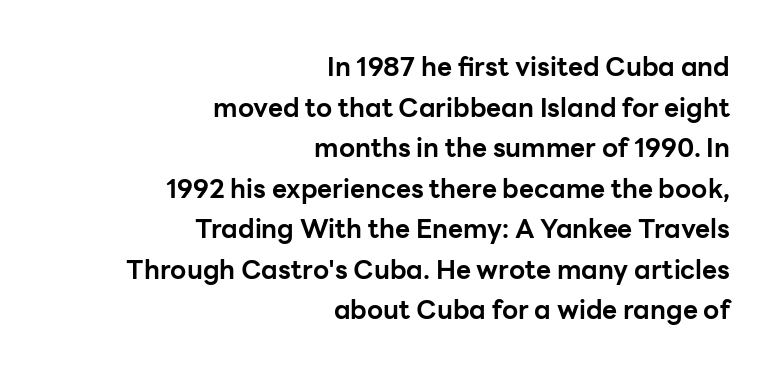
Q: Is the text bold? A: Yes.
Q: Is the text italic (slanted)? A: No, it is upright.
Q: Is the text underlined? A: No.
Q: How is the paragraph aligned? A: Right-aligned.
Q: Is the spacing between letters normal or unusually wide? A: Normal.
Q: Is the spacing between lines tight, normal or loose? A: Normal.
